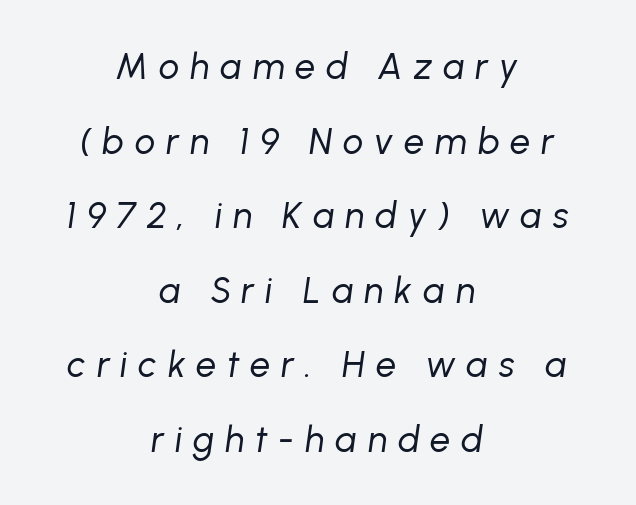
The image shows 36 px regular-weight type, italic (leaning right); set centered, loose line spacing (2.07x), unusually wide letter spacing (+0.3 em), not underlined; low stroke contrast and a medium x-height.
